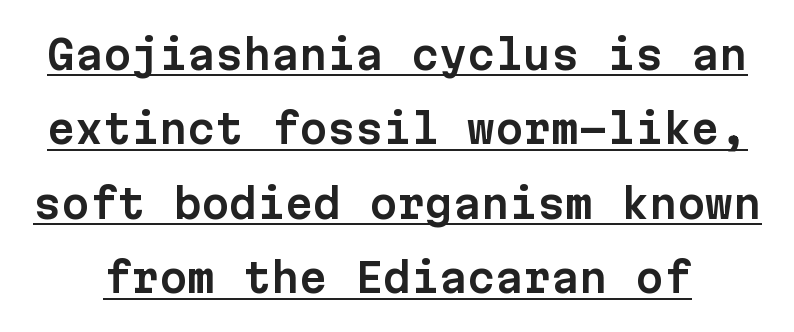
{"serif": "no", "italic": "no", "width": "normal", "stroke_contrast": "low", "x_height": "medium", "monospaced": "yes", "underline": "yes", "line_spacing_ratio": 1.86, "letter_spacing": "normal", "letter_spacing_em": 0.0, "glyph_px": 40}
